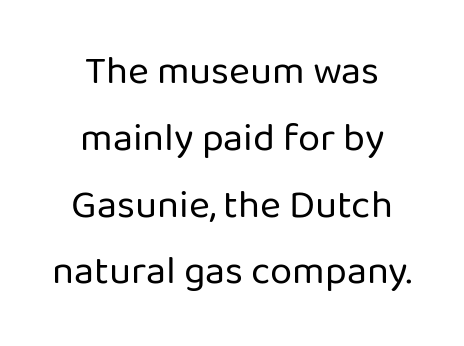
Q: Is the text bold? A: No.
Q: Is the text italic (slanted)? A: No, it is upright.
Q: Is the typeface a serif or a sans-serif typeface? A: Sans-serif.
Q: Is the text underlined? A: No.
Q: How is the paragraph aligned? A: Centered.
Q: Is the spacing between letters normal or unusually wide? A: Normal.
Q: Is the spacing between lines tight, normal or loose? A: Normal.
Q: Width (condensed, normal, or wide)? A: Normal.
Q: Stroke contrast? A: Low.
Q: x-height? A: Medium.
Q: Monospaced? A: No.
